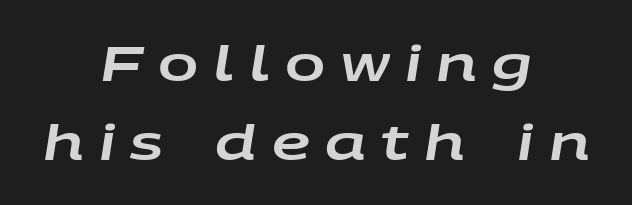
The image shows 48 px wide type, italic (leaning right); set centered, normal line spacing (1.64x), unusually wide letter spacing (+0.32 em), not underlined; low stroke contrast and a large x-height.
